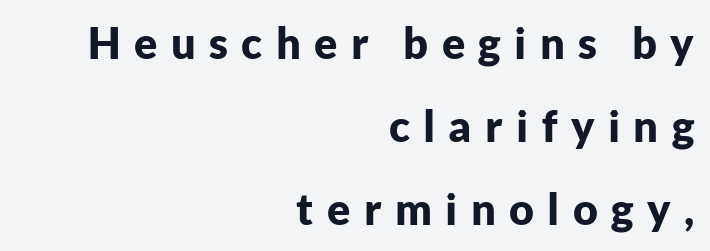
{"serif": "no", "italic": "no", "bold": "yes", "weight": "bold", "width": "normal", "stroke_contrast": "low", "x_height": "medium", "monospaced": "no", "underline": "no", "align": "right", "line_spacing": "loose", "line_spacing_ratio": 1.93, "letter_spacing": "wide", "letter_spacing_em": 0.31, "glyph_px": 43}
